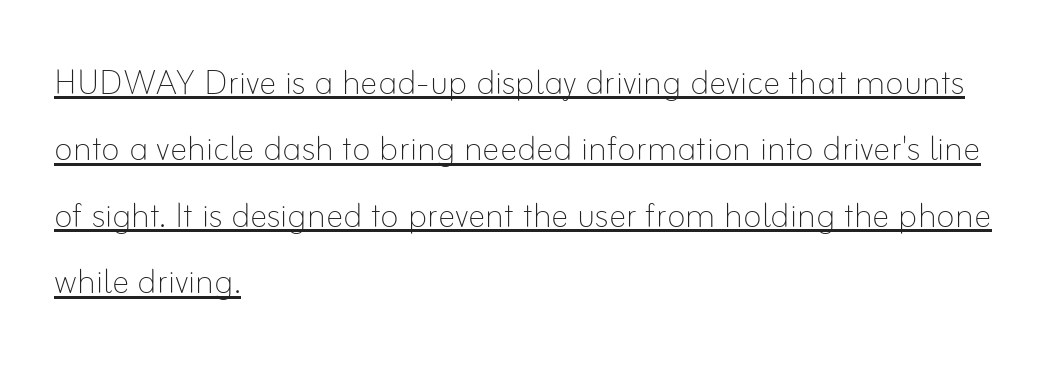
Q: Is the text bold? A: No.
Q: Is the text italic (slanted)? A: No, it is upright.
Q: Is the text underlined? A: Yes.
Q: How is the paragraph aligned? A: Left-aligned.
Q: Is the spacing between letters normal or unusually wide? A: Normal.
Q: Is the spacing between lines tight, normal or loose? A: Normal.
Q: Width (condensed, normal, or wide)? A: Normal.
Q: Stroke contrast? A: Low.
Q: x-height? A: Small.
Q: Monospaced? A: No.
